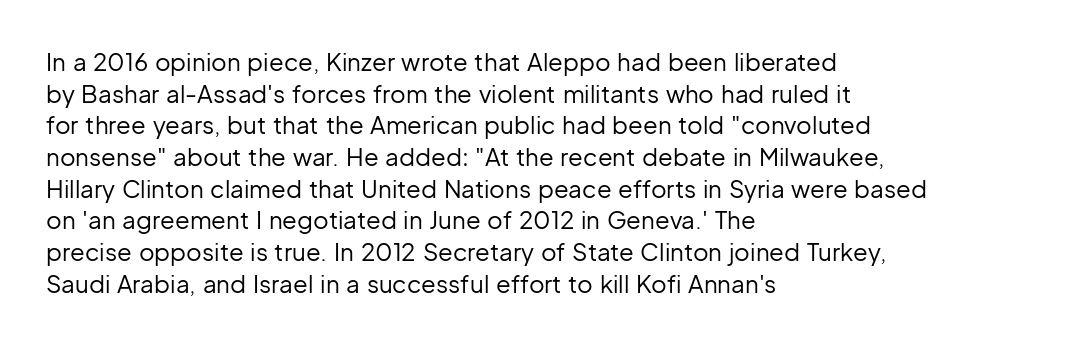
Leftover space on each line is placed entirely after the last word. The typesetting does not lean heavy: it is not bold. Honestly, the letter spacing is just normal — you wouldn't notice it. Underline: absent. If you drew a line through each stem, it would be perfectly vertical.
